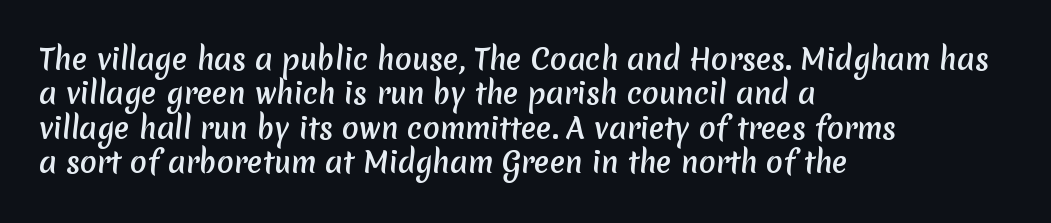
Q: Is the typeface a serif or a sans-serif typeface? A: Sans-serif.
Q: Is the text underlined? A: No.
Q: How is the paragraph aligned? A: Left-aligned.
Q: Is the spacing between letters normal or unusually wide? A: Normal.
Q: Width (condensed, normal, or wide)? A: Normal.
Q: Stroke contrast? A: Medium.
Q: x-height? A: Medium.
Q: Monospaced? A: No.
